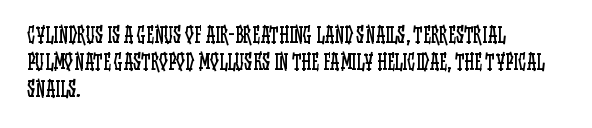
{"italic": "no", "bold": "no", "underline": "no", "align": "left", "line_spacing": "normal", "line_spacing_ratio": 1.35, "letter_spacing": "normal", "letter_spacing_em": 0.0, "glyph_px": 20}
